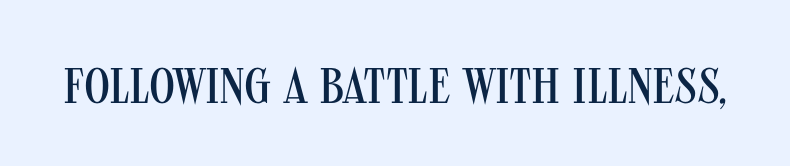
This rendering features lettering with no underline. Observe the absence of serifs on each vertical stroke in this sample. Spacing verdict: proportional, widths tailored to each character. Vertical strokes here are truly vertical.
